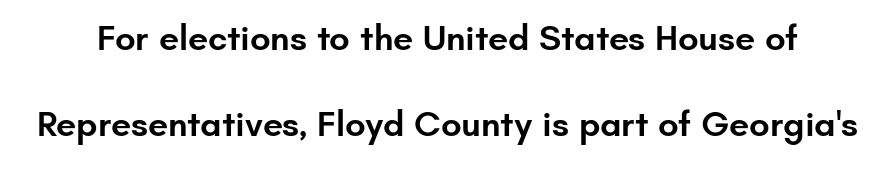
These lines carry some extra weight — a demibold, not a full bold. The passage shown is typed in a proportional face where columns would drift. The line-height multiplier appears high, well above default. A sans-serif font was chosen for this passage. In terms of letterspacing, this is plain default setting. The letters stand straight up with perfectly vertical stems.
